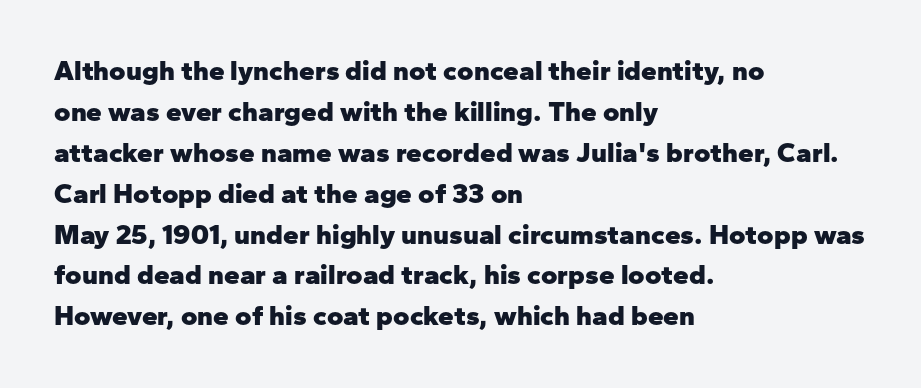
{"serif": "no", "italic": "no", "bold": "yes", "weight": "heavy", "width": "normal", "stroke_contrast": "low", "x_height": "medium", "monospaced": "no", "underline": "no", "align": "left", "line_spacing": "normal", "line_spacing_ratio": 1.46, "letter_spacing": "normal", "letter_spacing_em": 0.0, "glyph_px": 28}
